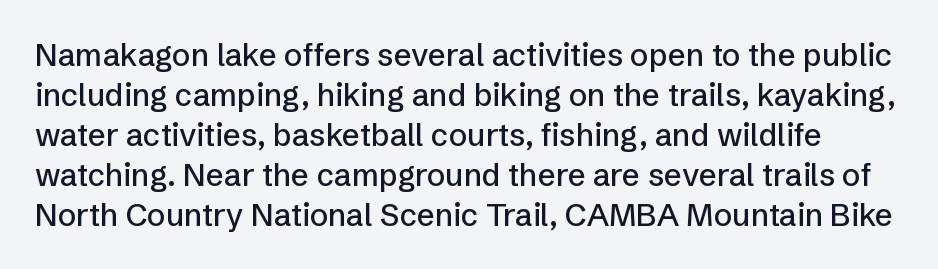
{"serif": "no", "italic": "no", "width": "normal", "stroke_contrast": "low", "x_height": "medium", "monospaced": "no", "underline": "no", "line_spacing": "normal", "line_spacing_ratio": 1.29, "letter_spacing": "normal", "letter_spacing_em": 0.0, "glyph_px": 31}
